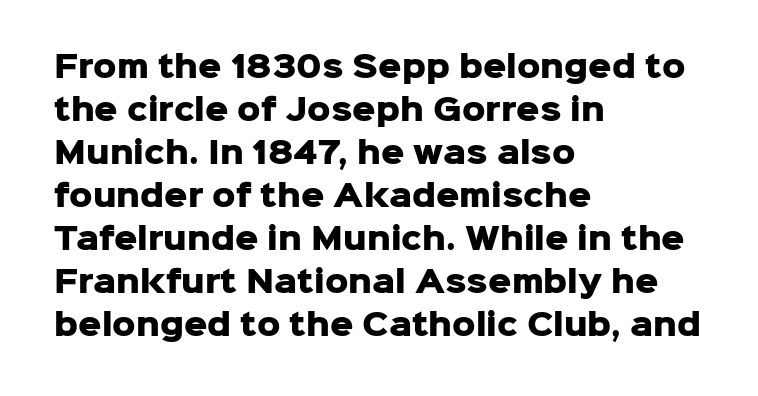
Q: Is the text bold? A: Yes.
Q: Is the text italic (slanted)? A: No, it is upright.
Q: Is the typeface a serif or a sans-serif typeface? A: Sans-serif.
Q: Is the text underlined? A: No.
Q: How is the paragraph aligned? A: Left-aligned.
Q: Is the spacing between letters normal or unusually wide? A: Normal.
Q: Is the spacing between lines tight, normal or loose? A: Normal.
Q: Width (condensed, normal, or wide)? A: Normal.
Q: Stroke contrast? A: Low.
Q: x-height? A: Medium.
Q: Monospaced? A: No.
